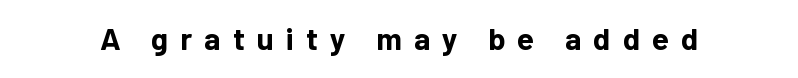
{"serif": "no", "italic": "no", "bold": "yes", "weight": "bold", "width": "normal", "stroke_contrast": "low", "x_height": "medium", "monospaced": "no", "underline": "no", "letter_spacing": "wide", "letter_spacing_em": 0.39, "glyph_px": 31}
